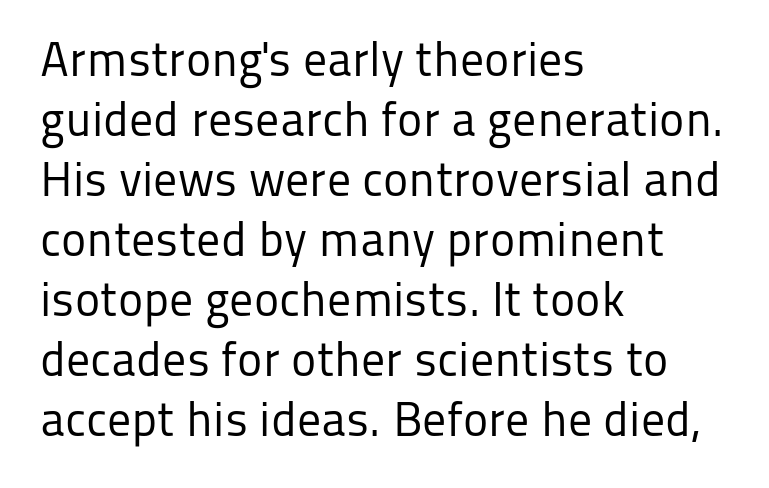
The image shows 48 px regular-weight sans-serif type, upright; set left-aligned, normal line spacing (1.25x), normal letter spacing, not underlined; low stroke contrast and a medium x-height.
